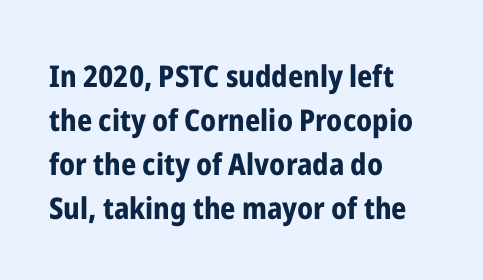
The image shows 30 px bold, condensed sans-serif type, upright; set left-aligned, normal line spacing (1.47x), normal letter spacing, not underlined; low stroke contrast and a medium x-height.
